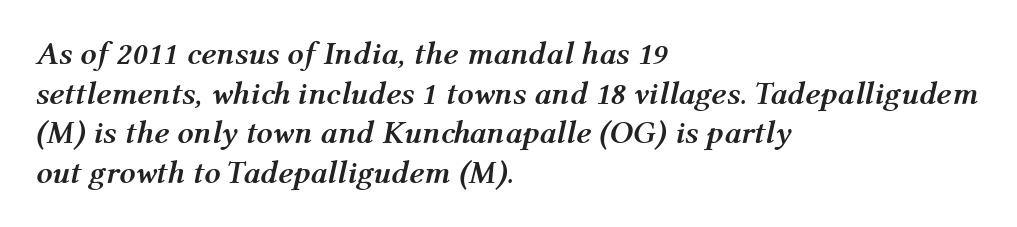
{"italic": "yes", "lean": "right", "slant_degrees": 12, "bold": "yes", "weight": "semibold", "width": "normal", "stroke_contrast": "medium", "x_height": "medium", "monospaced": "no", "underline": "no", "align": "left", "line_spacing_ratio": 1.24, "letter_spacing": "normal", "letter_spacing_em": 0.0, "glyph_px": 32}
